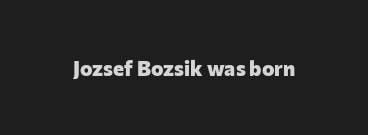
{"italic": "no", "bold": "yes", "underline": "no", "letter_spacing": "normal", "letter_spacing_em": 0.0, "glyph_px": 21}
